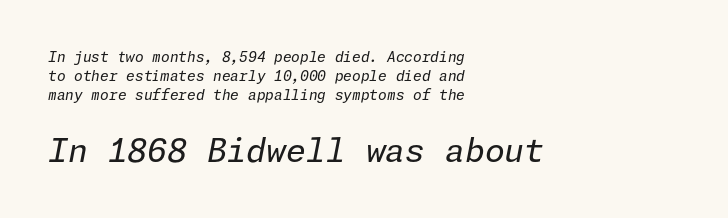
The image shows 32 px regular-weight type, italic (leaning right); set left-aligned, normal line spacing (1.37x), normal letter spacing, not underlined; the second (bottom) block is 2.29x larger; low stroke contrast and a medium x-height.
